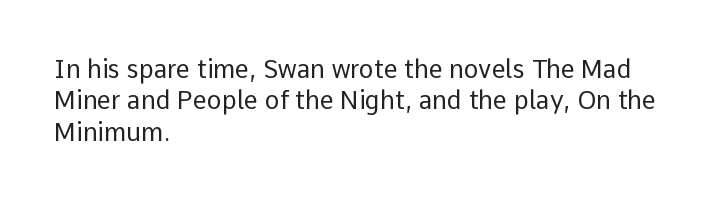
The image shows 25 px text type, upright; set left-aligned, normal line spacing (1.26x), normal letter spacing, not underlined.
